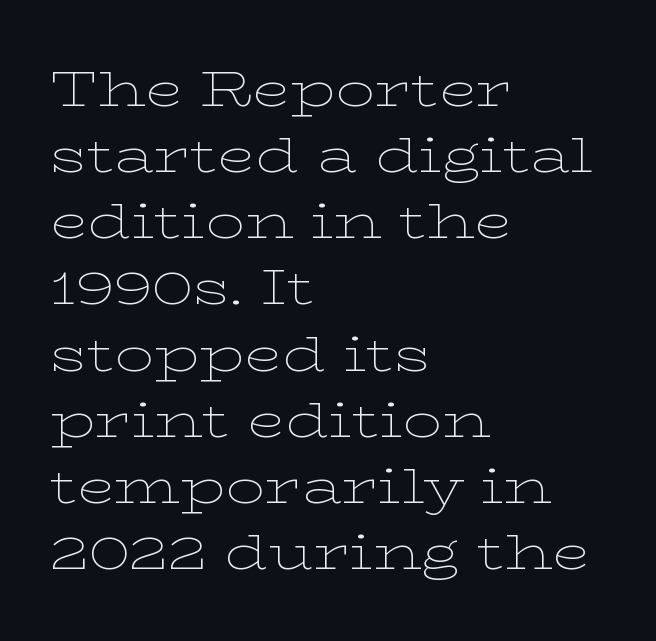
A clean baseline with only descenders dipping below it. The passage is arranged the way most books set body copy — flush left. Between one letter and the next there's only the usual sliver of space. These lines were composed using upright roman letters.
